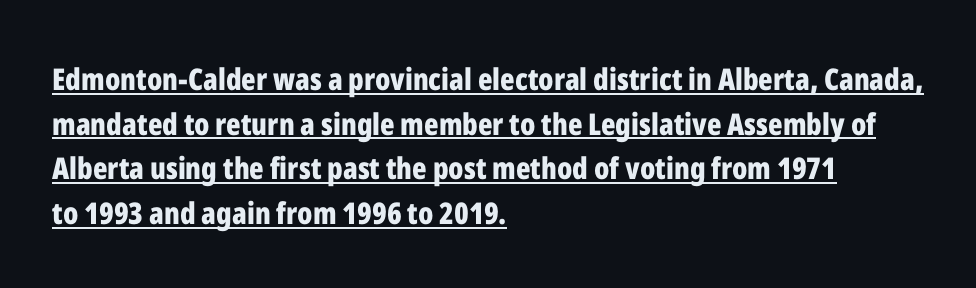
Caption: bold face, heavy strokes. Letterform terminals end flat and unadorned throughout the passage. Typeset ragged right — the left edge is the straight one. Look at the tracking — it's just the regular setting, nothing added.
